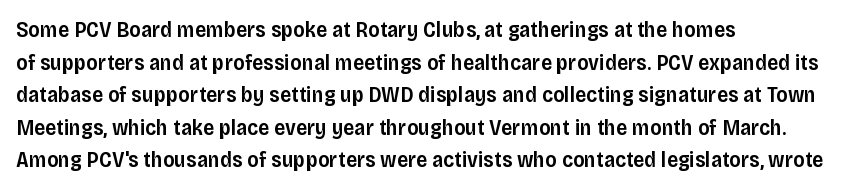
The image shows 22 px text type, upright; set left-aligned, normal line spacing (1.48x), normal letter spacing, not underlined.
